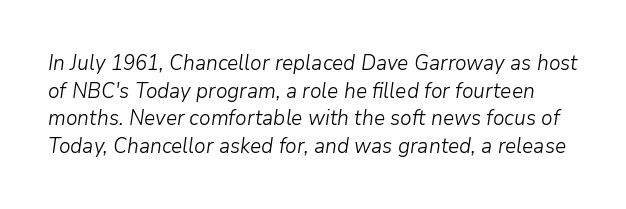
Q: Is the text bold? A: No.
Q: Is the text italic (slanted)? A: Yes, it leans right by about 9 degrees.
Q: Is the text underlined? A: No.
Q: Is the spacing between letters normal or unusually wide? A: Normal.
Q: Is the spacing between lines tight, normal or loose? A: Normal.
